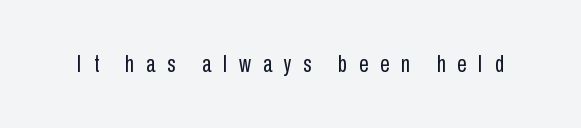
Rendered with straight, roman letterforms. Students, note that the glyphs here are deliberately spaced far apart. These glyphs show unthickened strokes, regular width or finer. Nobody drew a line under any word here.
